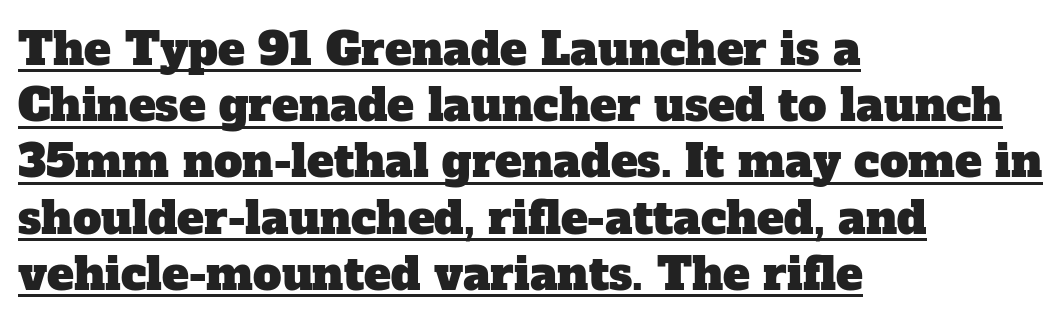
{"serif": "yes", "width": "normal", "stroke_contrast": "low", "x_height": "medium", "monospaced": "no", "underline": "yes", "align": "left", "line_spacing": "normal", "line_spacing_ratio": 1.25, "letter_spacing": "normal", "letter_spacing_em": 0.0, "glyph_px": 45}
